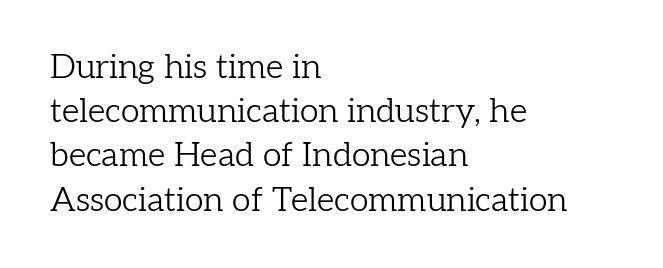
The image shows 34 px light serif type, upright; set left-aligned, normal line spacing (1.3x), normal letter spacing, not underlined; low stroke contrast and a medium x-height.
